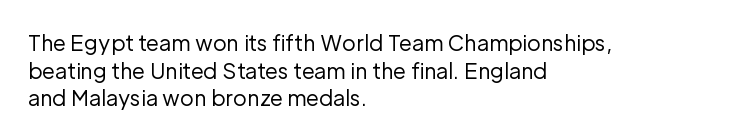
Every stem runs plumb, perpendicular to the baseline. Leftover space on each line is placed entirely after the last word. Check the space under the baseline: it is left empty. This reads as an unemphasized weight, regular at the heaviest. Caption: standard tracking, unaltered.
